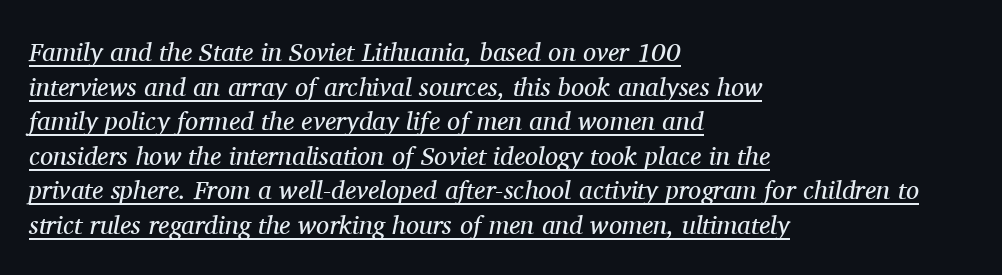
The image shows 26 px text type, italic (leaning right); set left-aligned, normal line spacing (1.33x), normal letter spacing, underlined.
